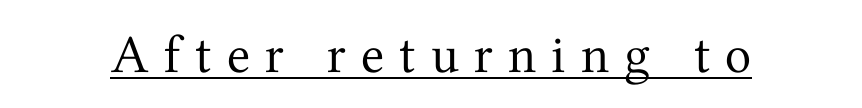
Q: Is the text bold? A: No.
Q: Is the text italic (slanted)? A: No, it is upright.
Q: Is the typeface a serif or a sans-serif typeface? A: Serif.
Q: Is the text underlined? A: Yes.
Q: Is the spacing between letters normal or unusually wide? A: Unusually wide.
Q: Width (condensed, normal, or wide)? A: Normal.
Q: Stroke contrast? A: Medium.
Q: x-height? A: Medium.
Q: Monospaced? A: No.
